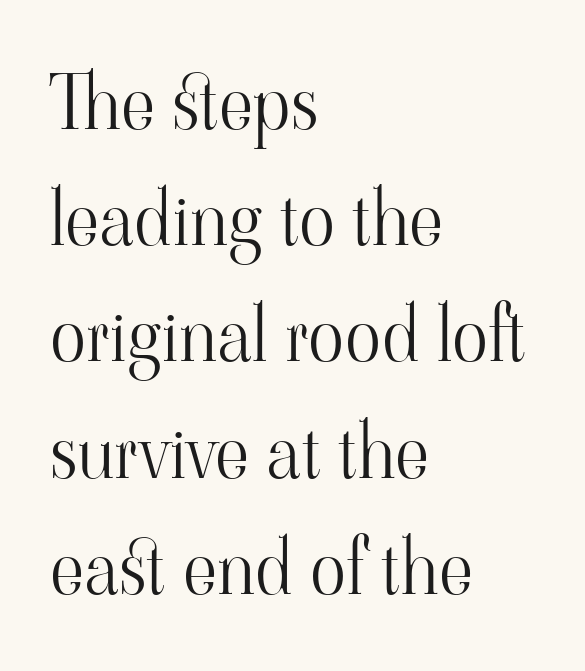
{"serif": "yes", "italic": "no", "bold": "no", "weight": "light", "width": "normal", "stroke_contrast": "high", "x_height": "small", "monospaced": "no", "underline": "no", "align": "left", "line_spacing": "normal", "line_spacing_ratio": 1.55, "letter_spacing": "normal", "letter_spacing_em": 0.0, "glyph_px": 75}
